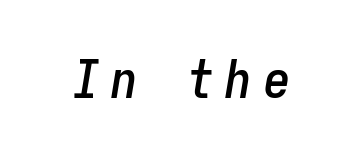
The tracking reads as deliberately expanded to a designer's eye. You could count columns in this text — the font is strictly monospaced. The zone under the glyphs is completely vacant. You can tell it's italic because the verticals aren't actually vertical.
